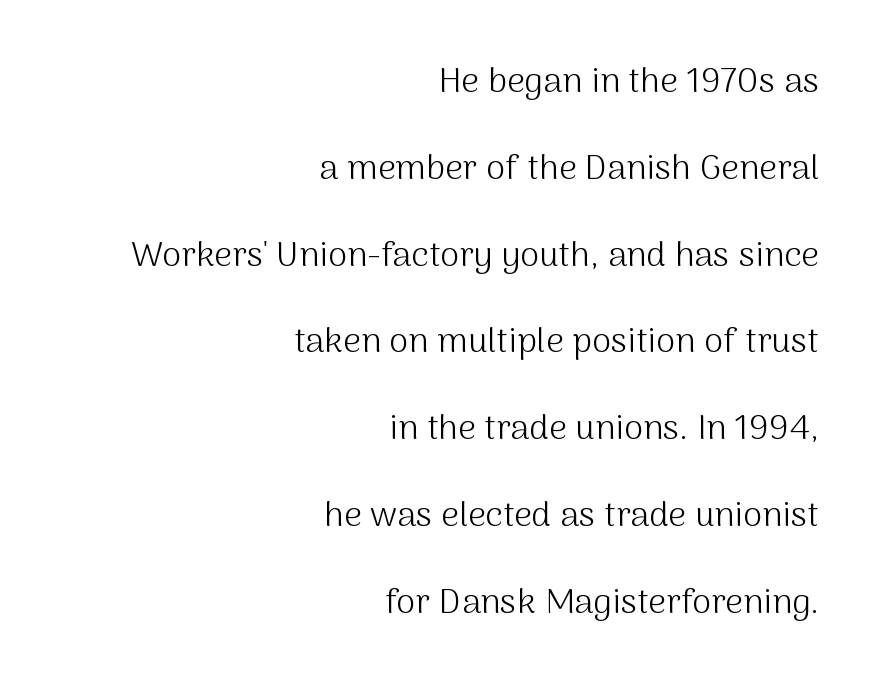
Q: Is the text bold? A: No.
Q: Is the text italic (slanted)? A: No, it is upright.
Q: Is the typeface a serif or a sans-serif typeface? A: Sans-serif.
Q: Is the text underlined? A: No.
Q: How is the paragraph aligned? A: Right-aligned.
Q: Is the spacing between letters normal or unusually wide? A: Normal.
Q: Is the spacing between lines tight, normal or loose? A: Loose.
Q: Width (condensed, normal, or wide)? A: Normal.
Q: Stroke contrast? A: Medium.
Q: x-height? A: Medium.
Q: Monospaced? A: No.
